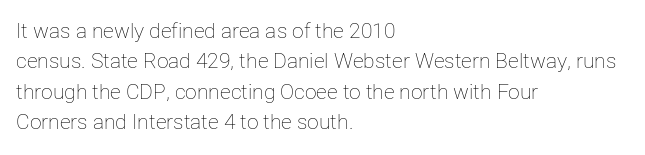
The image shows 21 px text type, upright; set left-aligned, normal line spacing (1.45x), normal letter spacing, not underlined.
